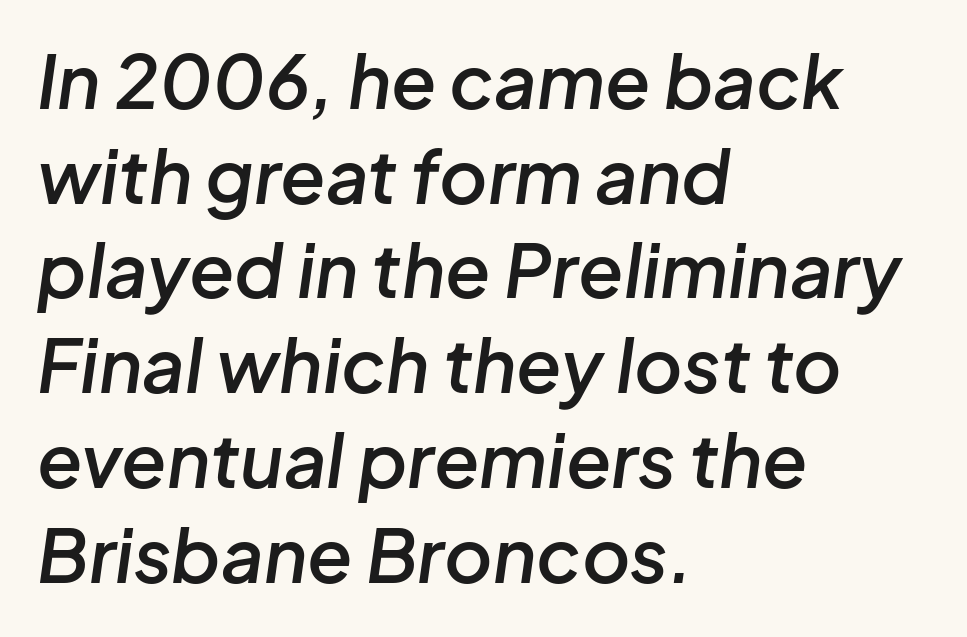
{"italic": "yes", "lean": "right", "slant_degrees": 8, "bold": "semi", "weight": "semibold", "width": "normal", "stroke_contrast": "low", "x_height": "medium", "monospaced": "no", "underline": "no", "align": "left", "line_spacing": "normal", "line_spacing_ratio": 1.28, "letter_spacing": "normal", "letter_spacing_em": 0.0, "glyph_px": 74}
